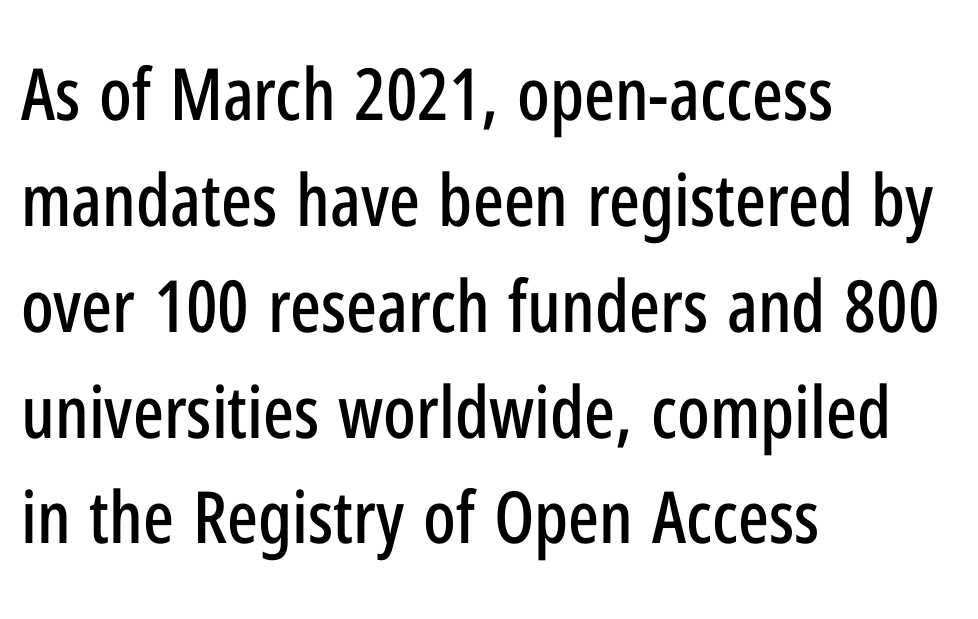
{"serif": "no", "italic": "no", "width": "condensed", "stroke_contrast": "low", "x_height": "medium", "monospaced": "no", "underline": "no", "align": "left", "line_spacing": "normal", "line_spacing_ratio": 1.47, "letter_spacing": "normal", "letter_spacing_em": 0.0, "glyph_px": 72}
